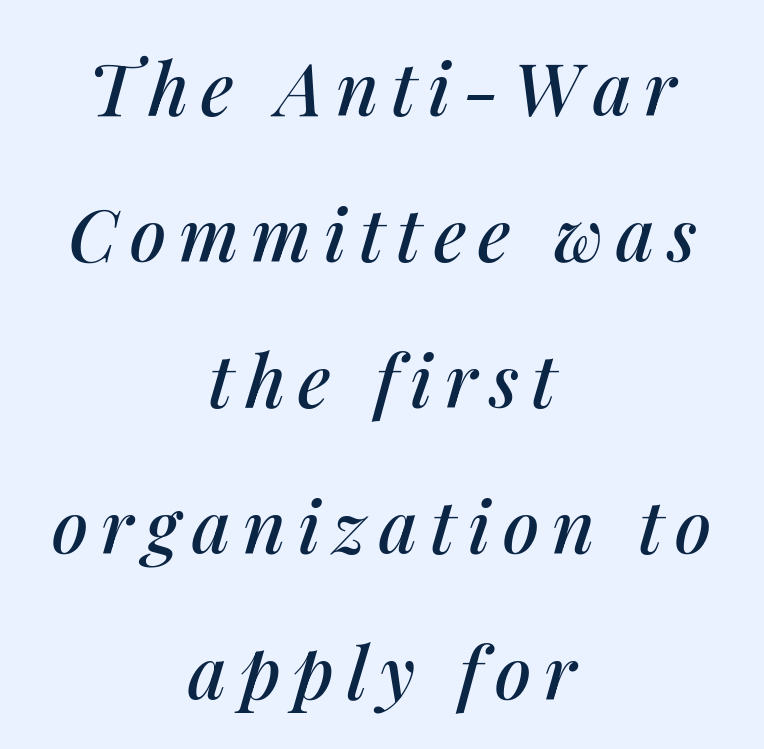
{"italic": "yes", "lean": "right", "slant_degrees": 14, "width": "normal", "stroke_contrast": "medium", "x_height": "medium", "monospaced": "no", "underline": "no", "align": "center", "line_spacing": "loose", "line_spacing_ratio": 2.0, "glyph_px": 73}
